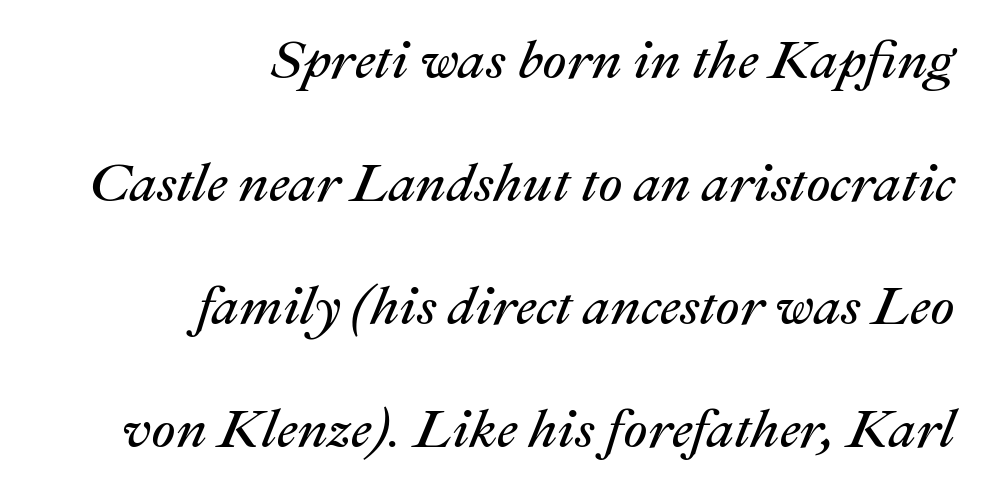
Q: Is the text bold? A: No.
Q: Is the text italic (slanted)? A: Yes, it leans right by about 22 degrees.
Q: Is the text underlined? A: No.
Q: How is the paragraph aligned? A: Right-aligned.
Q: Is the spacing between letters normal or unusually wide? A: Normal.
Q: Is the spacing between lines tight, normal or loose? A: Loose.
Q: Width (condensed, normal, or wide)? A: Normal.
Q: Stroke contrast? A: Medium.
Q: x-height? A: Medium.
Q: Monospaced? A: No.
